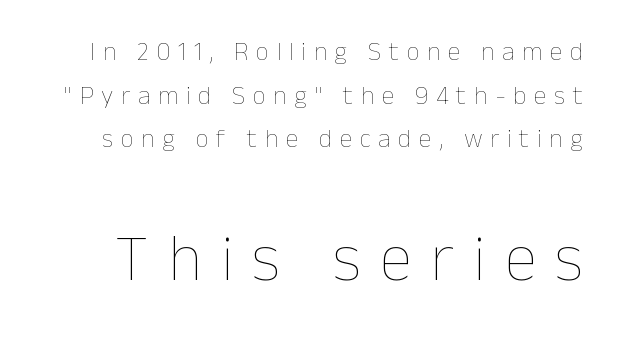
Baseline-to-baseline distance is the conventional proportion of letter height. This sample has the flowing, uneven cadence of proportional lettering. The rendering enlarges the type as you move from the upper chunk to the lower. The tracking reads as deliberately expanded to a designer's eye. A bare baseline throughout the passage. The typesetting does not lean heavy: it is not bold.
